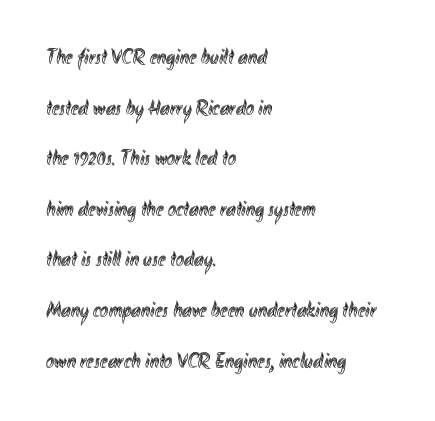
{"underline": "no", "align": "left", "line_spacing": "loose", "line_spacing_ratio": 2.3, "letter_spacing": "normal", "letter_spacing_em": 0.0, "glyph_px": 22}
